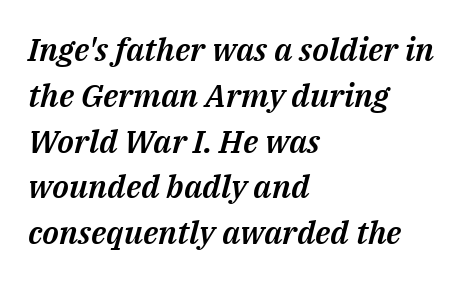
Caption: multi-line text, flush left, ragged right. The space between consecutive lines is moderate. The font's italic variant was chosen for this text. Is this a fixed-width face? No — the glyphs have proportional, varying widths.
